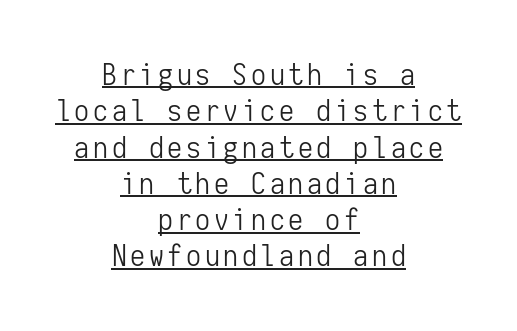
Q: Is the text bold? A: No.
Q: Is the text italic (slanted)? A: No, it is upright.
Q: Is the typeface a serif or a sans-serif typeface? A: Sans-serif.
Q: Is the text underlined? A: Yes.
Q: How is the paragraph aligned? A: Centered.
Q: Width (condensed, normal, or wide)? A: Condensed.
Q: Stroke contrast? A: Low.
Q: x-height? A: Medium.
Q: Monospaced? A: Yes.
